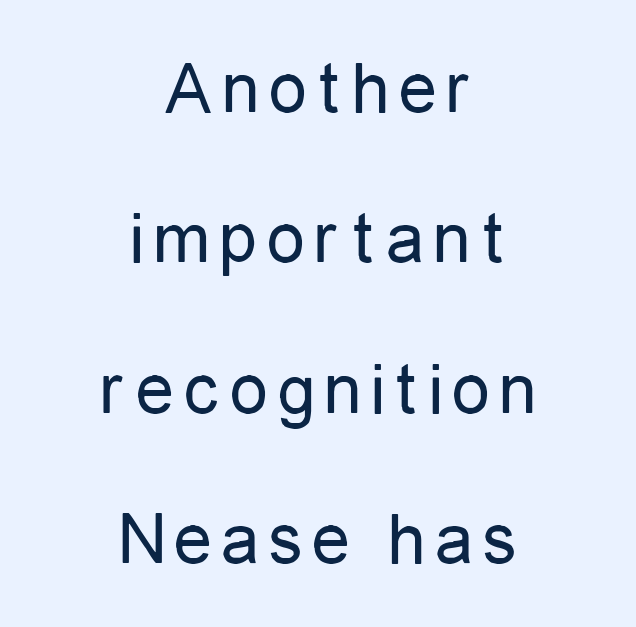
{"serif": "no", "italic": "no", "bold": "no", "weight": "regular", "width": "condensed", "stroke_contrast": "low", "x_height": "medium", "monospaced": "no", "underline": "no", "align": "center", "line_spacing": "loose", "line_spacing_ratio": 1.98, "glyph_px": 76}
